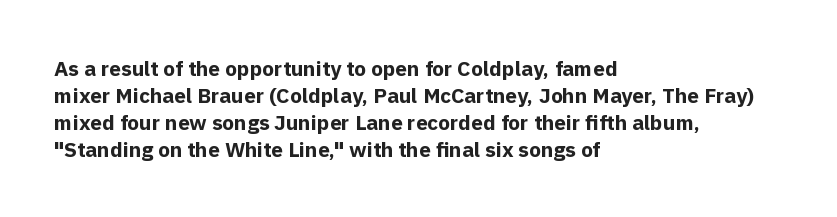
{"italic": "no", "bold": "yes", "underline": "no", "align": "left", "line_spacing": "normal", "line_spacing_ratio": 1.28, "letter_spacing": "normal", "letter_spacing_em": 0.0, "glyph_px": 21}
